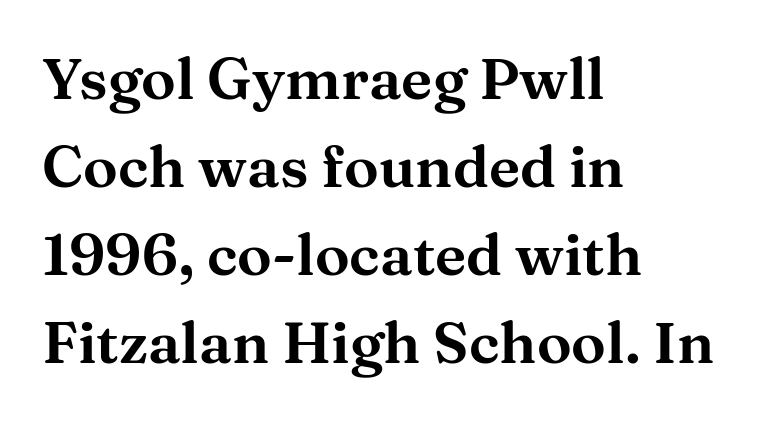
{"serif": "yes", "italic": "no", "width": "wide", "stroke_contrast": "medium", "x_height": "medium", "monospaced": "no", "underline": "no", "align": "left", "line_spacing": "normal", "line_spacing_ratio": 1.52, "letter_spacing": "normal", "letter_spacing_em": 0.0, "glyph_px": 58}
